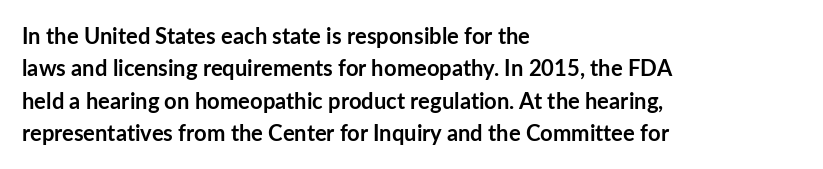
{"italic": "no", "bold": "yes", "underline": "no", "align": "left", "line_spacing": "normal", "line_spacing_ratio": 1.47, "letter_spacing": "normal", "letter_spacing_em": 0.0, "glyph_px": 22}
